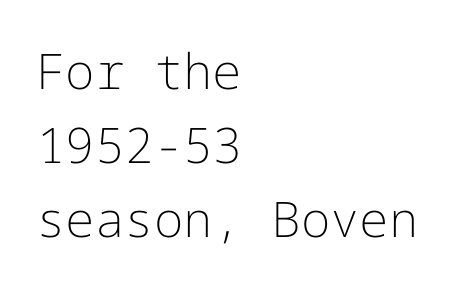
{"serif": "no", "italic": "no", "bold": "no", "weight": "light", "width": "normal", "stroke_contrast": "low", "x_height": "medium", "underline": "no", "align": "left", "line_spacing": "normal", "line_spacing_ratio": 1.51, "letter_spacing": "normal", "letter_spacing_em": 0.0, "glyph_px": 49}
